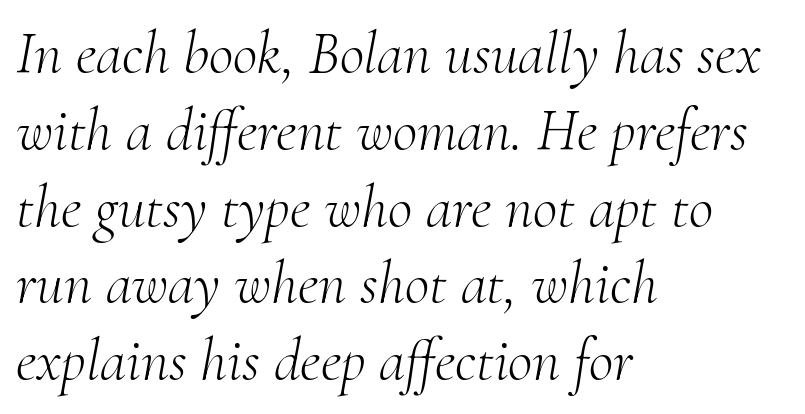
The image shows 60 px light serif type, italic (leaning right); set left-aligned, normal line spacing (1.28x), normal letter spacing, not underlined; medium stroke contrast and a small x-height.
